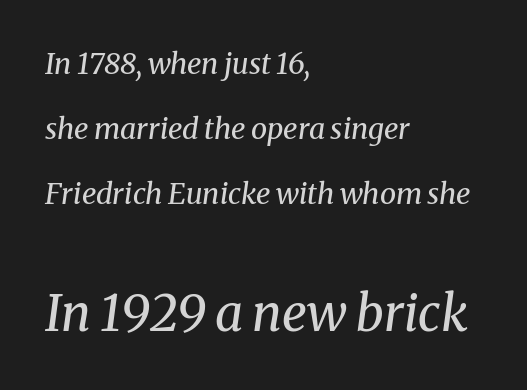
Top chunk: small. Bottom chunk: large. Varying glyph widths throughout — classic text-font behaviour. Old-style or modern, the face here clearly has serifs. These lines stack with their left ends in a neat column. Vertical spacing — loose. Glyph-to-glyph distance matches everyday printed text.
